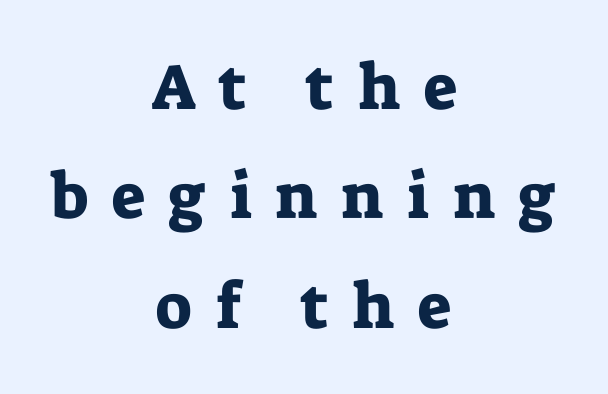
The image shows 64 px serif type, upright; set centered, line spacing 1.71x, unusually wide letter spacing (+0.37 em), not underlined; low stroke contrast and a medium x-height.
